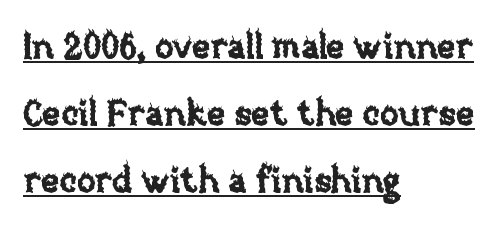
Q: Is the text italic (slanted)? A: No, it is upright.
Q: Is the text underlined? A: Yes.
Q: How is the paragraph aligned? A: Left-aligned.
Q: Is the spacing between letters normal or unusually wide? A: Normal.
Q: Is the spacing between lines tight, normal or loose? A: Loose.
Q: Width (condensed, normal, or wide)? A: Normal.
Q: Stroke contrast? A: Low.
Q: x-height? A: Large.
Q: Monospaced? A: No.
